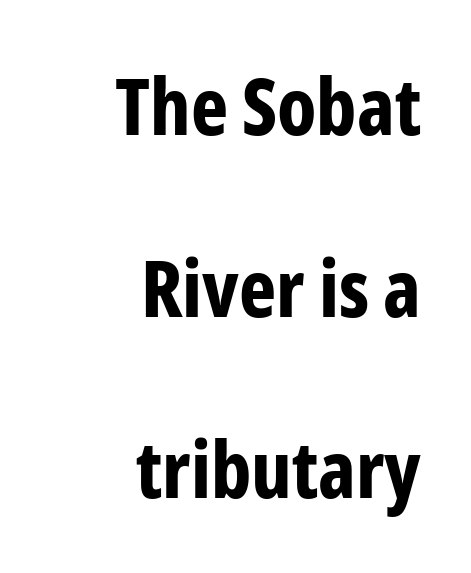
Q: Is the text bold? A: Yes.
Q: Is the text italic (slanted)? A: No, it is upright.
Q: Is the typeface a serif or a sans-serif typeface? A: Sans-serif.
Q: Is the text underlined? A: No.
Q: How is the paragraph aligned? A: Right-aligned.
Q: Is the spacing between letters normal or unusually wide? A: Normal.
Q: Is the spacing between lines tight, normal or loose? A: Loose.
Q: Width (condensed, normal, or wide)? A: Condensed.
Q: Stroke contrast? A: Low.
Q: x-height? A: Medium.
Q: Monospaced? A: No.
